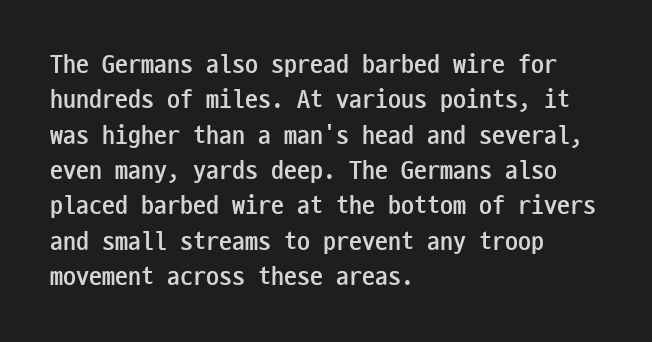
Q: Is the text bold? A: Yes.
Q: Is the text italic (slanted)? A: No, it is upright.
Q: Is the text underlined? A: No.
Q: How is the paragraph aligned? A: Left-aligned.
Q: Is the spacing between letters normal or unusually wide? A: Normal.
Q: Is the spacing between lines tight, normal or loose? A: Normal.
